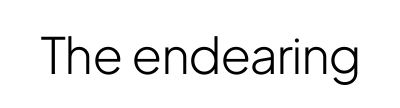
{"serif": "no", "italic": "no", "bold": "no", "weight": "light", "width": "condensed", "stroke_contrast": "low", "x_height": "medium", "monospaced": "no", "underline": "no", "letter_spacing": "normal", "letter_spacing_em": 0.0, "glyph_px": 50}
